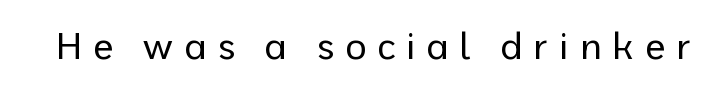
The foot of each line stays bare and open. The typeface has the unassuming heft of standard copy or less. The type is letterspaced generously, with wide tracking. Here the designer chose a conventional face with non-uniform glyph widths.
